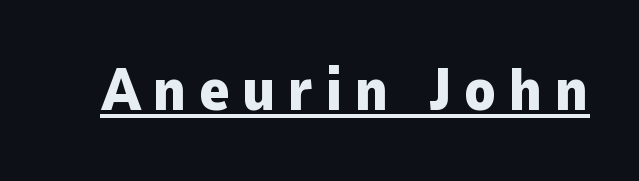
Q: Is the text bold? A: Yes.
Q: Is the text italic (slanted)? A: No, it is upright.
Q: Is the typeface a serif or a sans-serif typeface? A: Sans-serif.
Q: Is the text underlined? A: Yes.
Q: Is the spacing between letters normal or unusually wide? A: Unusually wide.
Q: Width (condensed, normal, or wide)? A: Normal.
Q: Stroke contrast? A: Low.
Q: x-height? A: Medium.
Q: Monospaced? A: No.
